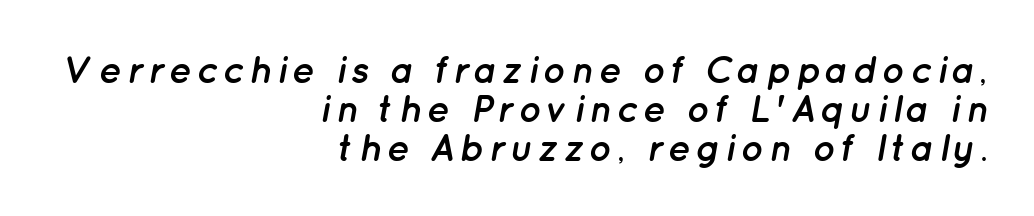
In CSS terms this would be text-align: right. You could not count columns in this text — the font is proportionally spaced. The space beneath each line is pristine and unruled. Every letter is thick-stroked: bold, no question.
